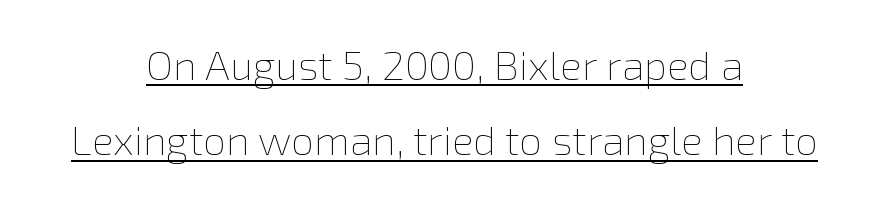
The image shows 41 px thin type, upright; set centered, line spacing 1.84x, normal letter spacing, underlined; a medium x-height.
